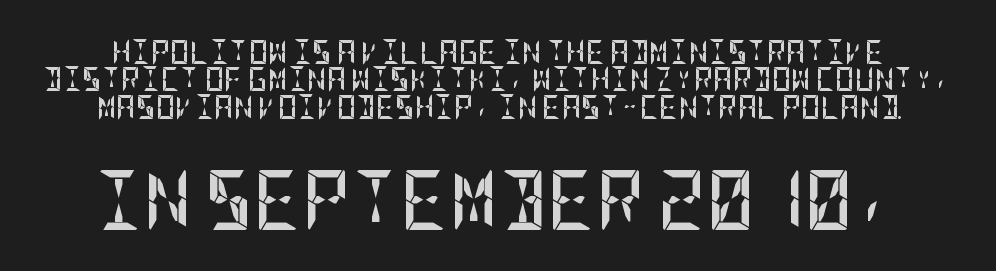
These lines were composed using upright roman letters. A student would notice the bottom passage is typeset larger than what precedes it. On the weight axis this lands at bold, roughly 700. Tracking value appears to be zero — textbook default spacing.
